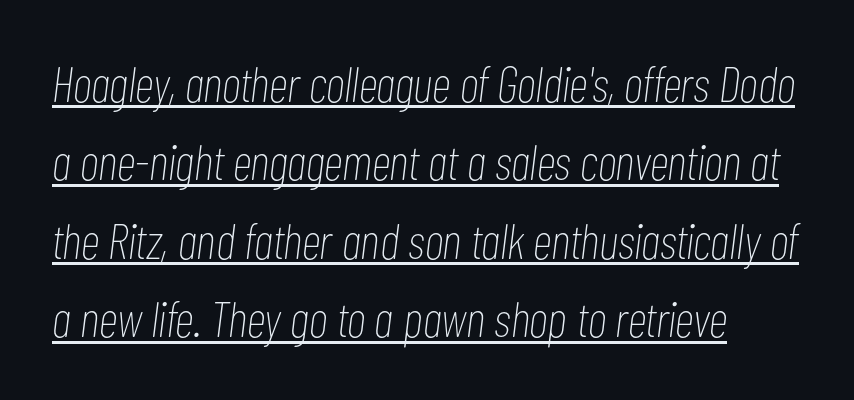
The image shows 50 px thin, condensed type, italic (leaning right); set left-aligned, normal line spacing (1.57x), normal letter spacing, underlined; low stroke contrast and a medium x-height.
